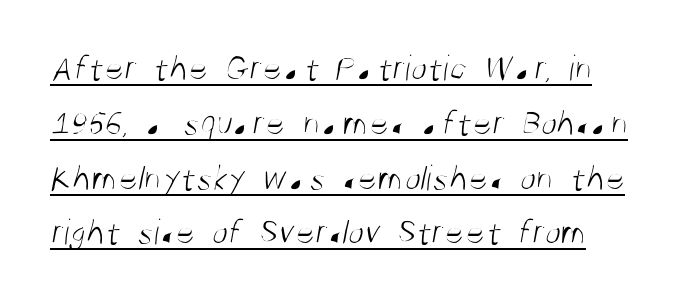
Q: Is the text bold? A: No.
Q: Is the typeface a serif or a sans-serif typeface? A: Sans-serif.
Q: Is the text underlined? A: Yes.
Q: How is the paragraph aligned? A: Left-aligned.
Q: Is the spacing between letters normal or unusually wide? A: Normal.
Q: Is the spacing between lines tight, normal or loose? A: Normal.
Q: Width (condensed, normal, or wide)? A: Condensed.
Q: Stroke contrast? A: Medium.
Q: x-height? A: Large.
Q: Monospaced? A: No.
